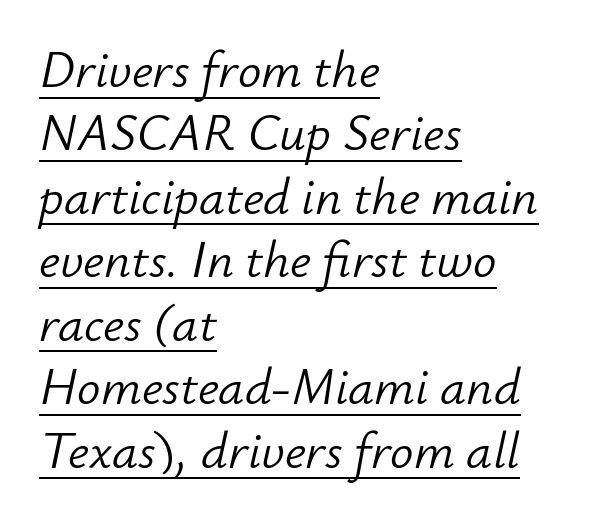
{"italic": "yes", "lean": "right", "slant_degrees": 12, "bold": "no", "weight": "light", "width": "normal", "stroke_contrast": "low", "x_height": "small", "monospaced": "no", "underline": "yes", "align": "left", "line_spacing_ratio": 1.22, "letter_spacing": "normal", "letter_spacing_em": 0.0, "glyph_px": 52}
